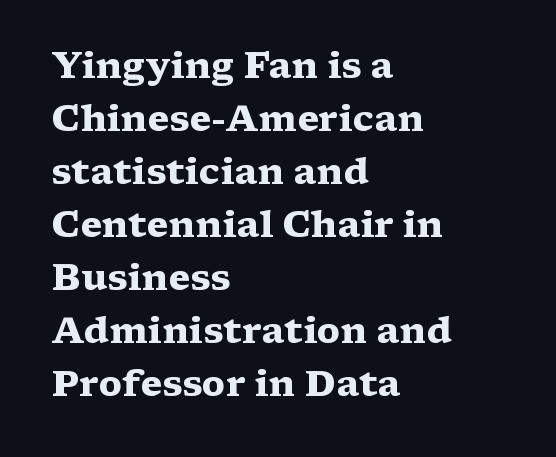
{"serif": "yes", "italic": "no", "bold": "yes", "weight": "heavy", "width": "wide", "stroke_contrast": "medium", "x_height": "medium", "monospaced": "no", "underline": "no", "align": "left", "line_spacing": "normal", "line_spacing_ratio": 1.47, "letter_spacing": "normal", "letter_spacing_em": 0.0, "glyph_px": 36}
